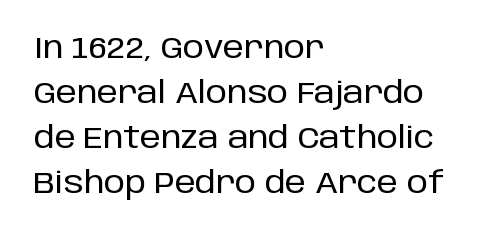
{"serif": "no", "italic": "no", "width": "normal", "stroke_contrast": "low", "x_height": "large", "monospaced": "no", "underline": "no", "align": "left", "line_spacing": "normal", "line_spacing_ratio": 1.5, "letter_spacing": "normal", "letter_spacing_em": 0.0, "glyph_px": 30}
